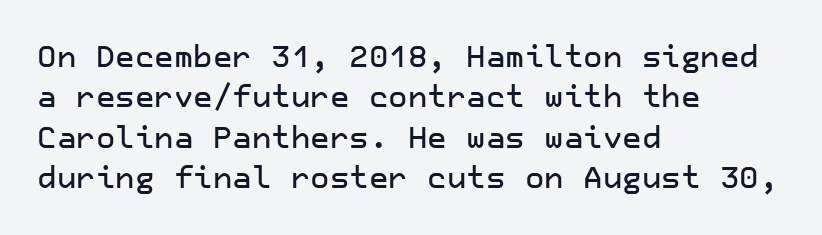
Q: Is the text italic (slanted)? A: No, it is upright.
Q: Is the typeface a serif or a sans-serif typeface? A: Sans-serif.
Q: Is the text underlined? A: No.
Q: How is the paragraph aligned? A: Left-aligned.
Q: Is the spacing between letters normal or unusually wide? A: Normal.
Q: Is the spacing between lines tight, normal or loose? A: Normal.
Q: Width (condensed, normal, or wide)? A: Normal.
Q: Stroke contrast? A: Low.
Q: x-height? A: Medium.
